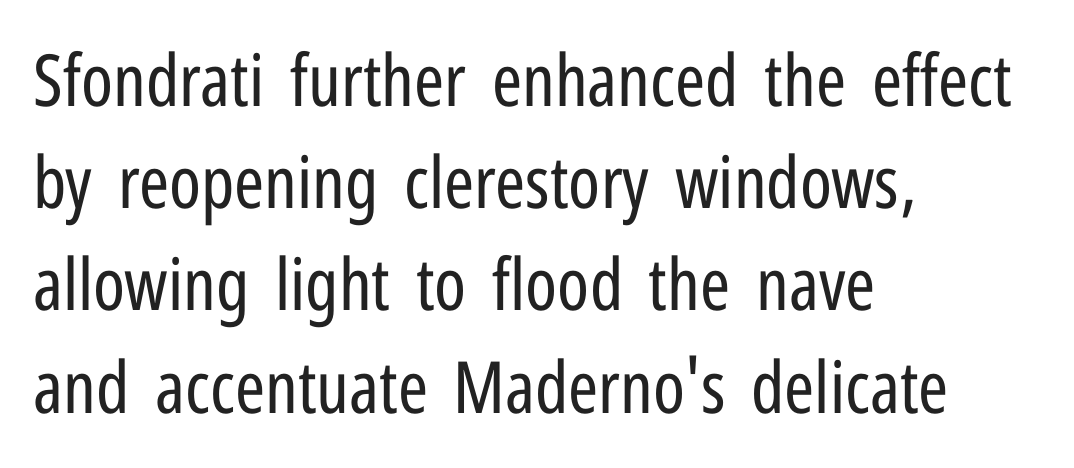
{"serif": "no", "italic": "no", "bold": "no", "weight": "regular", "width": "condensed", "stroke_contrast": "low", "x_height": "medium", "monospaced": "no", "underline": "no", "align": "left", "line_spacing": "normal", "line_spacing_ratio": 1.42, "letter_spacing": "normal", "letter_spacing_em": 0.0, "glyph_px": 72}
